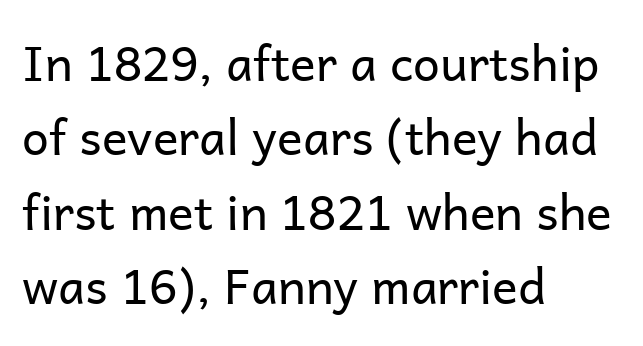
What kind of face is this? One without serifs — a sans. How would I describe the line gaps? Plain and ordinary. Tracking here is standard; glyphs follow each other at the usual distance. No extra ink here — the face is not bold. Nope, not italic — everything's standing straight. These lines are rendered in a variable-pitch font.
